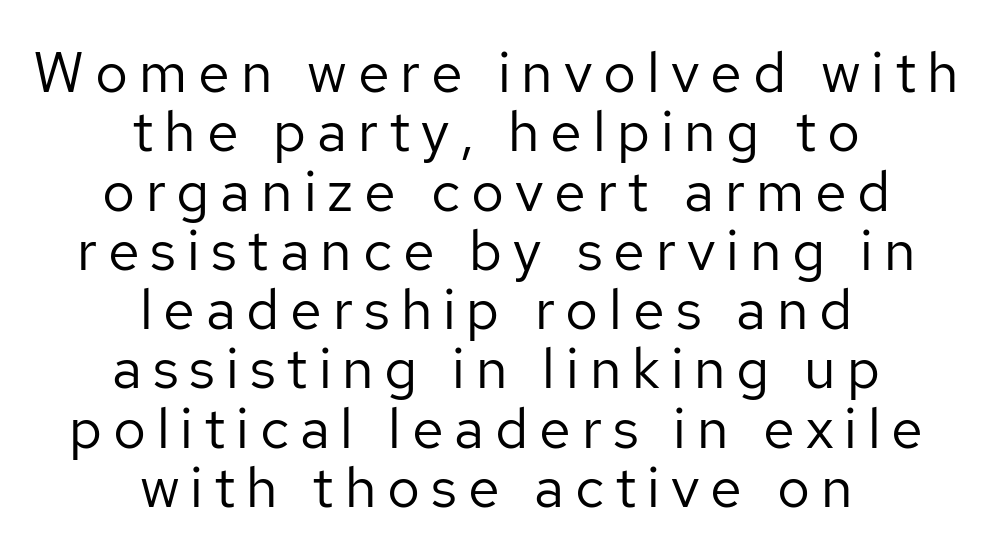
{"serif": "no", "italic": "no", "bold": "no", "weight": "regular", "width": "normal", "stroke_contrast": "low", "x_height": "medium", "monospaced": "no", "underline": "no", "align": "center", "line_spacing": "tight", "line_spacing_ratio": 1.04, "glyph_px": 57}
